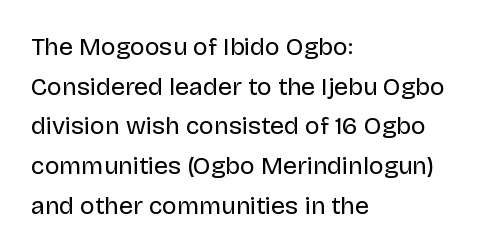
No italicization has been applied; the sample stays upright. Which margin do the lines hug? The left one — the right edge is uneven. Interline gaps are of average width in this sample. Descender tails drop into unmarked territory.
